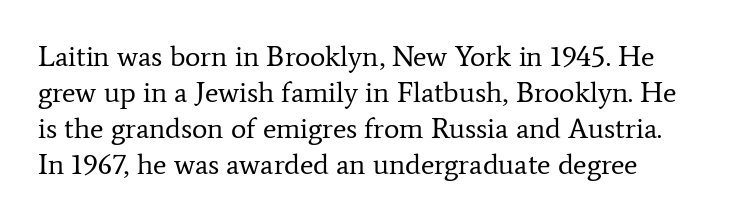
{"serif": "yes", "italic": "no", "bold": "no", "weight": "regular", "width": "normal", "stroke_contrast": "low", "x_height": "medium", "monospaced": "no", "underline": "no", "line_spacing_ratio": 1.24, "letter_spacing": "normal", "letter_spacing_em": 0.0, "glyph_px": 29}
